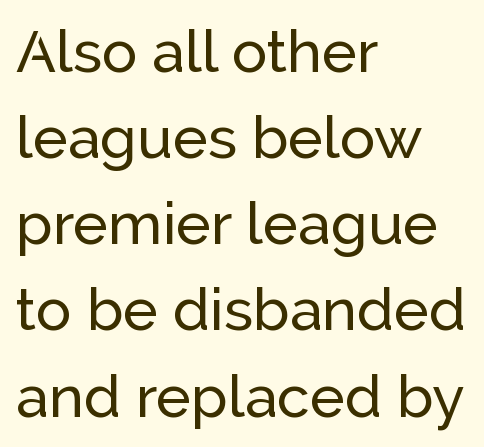
The image shows 59 px sans-serif type, upright; set left-aligned, normal line spacing (1.46x), normal letter spacing, not underlined; low stroke contrast and a medium x-height.
